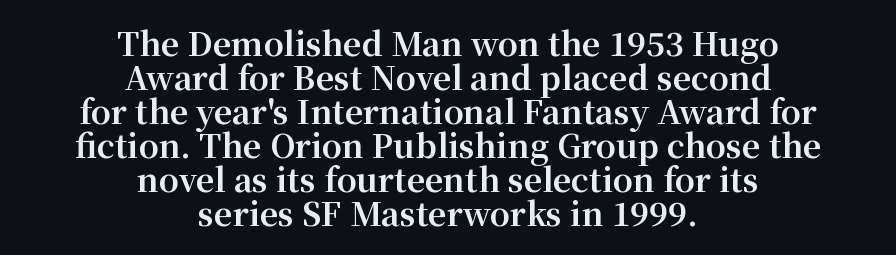
{"serif": "yes", "italic": "no", "bold": "yes", "weight": "bold", "width": "normal", "stroke_contrast": "medium", "x_height": "medium", "monospaced": "no", "underline": "no", "align": "center", "line_spacing": "tight", "line_spacing_ratio": 1.06, "letter_spacing": "normal", "letter_spacing_em": 0.0, "glyph_px": 32}
